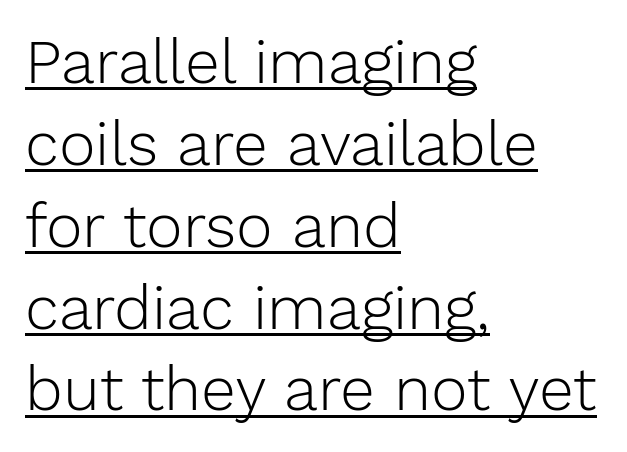
Q: Is the text bold? A: No.
Q: Is the text italic (slanted)? A: No, it is upright.
Q: Is the typeface a serif or a sans-serif typeface? A: Sans-serif.
Q: Is the text underlined? A: Yes.
Q: How is the paragraph aligned? A: Left-aligned.
Q: Is the spacing between letters normal or unusually wide? A: Normal.
Q: Is the spacing between lines tight, normal or loose? A: Normal.
Q: Width (condensed, normal, or wide)? A: Normal.
Q: Stroke contrast? A: Low.
Q: x-height? A: Medium.
Q: Monospaced? A: No.
